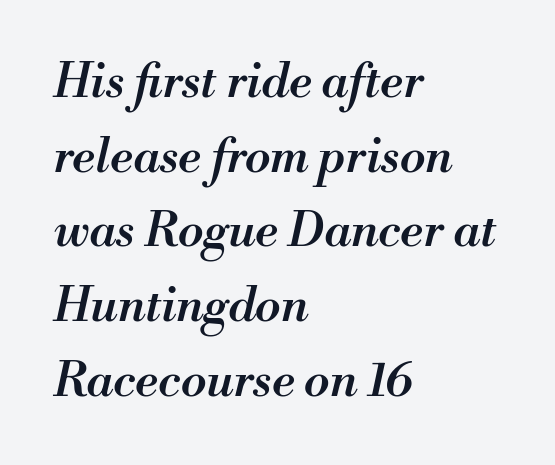
You could not count columns in this text — the font is proportionally spaced. Clear beneath every line of the passage. Strokes here are thickened, but only to semibold level. Each new line begins a customary step beneath the previous one. The letters are slanted; this is an italic face. Left-aligned paragraph, ragged on the right.
